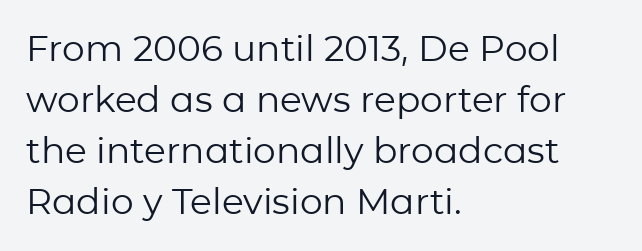
The image shows 36 px regular-weight sans-serif type, upright; set left-aligned, normal line spacing (1.42x), normal letter spacing, not underlined; low stroke contrast and a medium x-height.
